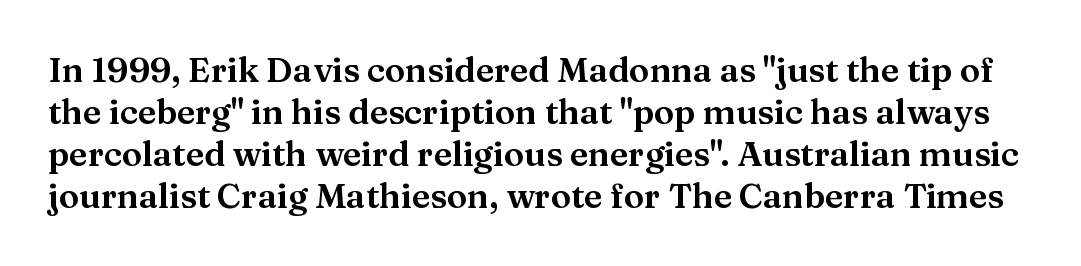
This sample uses a serif face. No italicization has been applied; the sample stays upright. These lines are rendered in a variable-pitch font. Spacing between characters is what you'd get straight out of the box.
